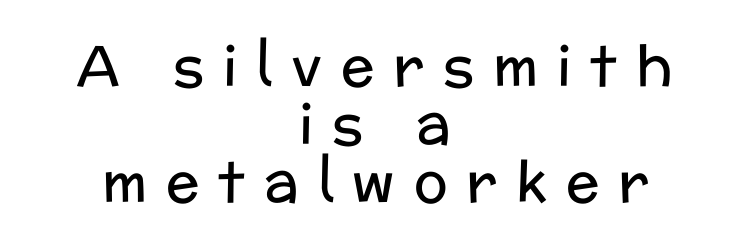
Glance below the letters and you will spot only blank space. The paragraph shown floats in the horizontal middle. This is sans-serif lettering, the kind often seen on screens and signage. The passage shown stacks its lines with hardly any gap. The tracking jumps out immediately: characters are airy and widely separated. Each letter keeps its own natural width here, so spacing adapts to shape.
